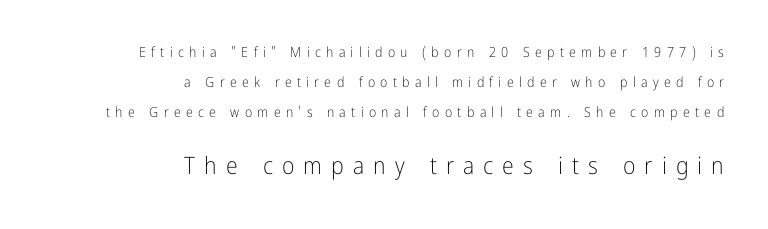
Q: Is the text bold? A: No.
Q: Is the text italic (slanted)? A: No, it is upright.
Q: Is the text underlined? A: No.
Q: How is the paragraph aligned? A: Right-aligned.
Q: Is the spacing between letters normal or unusually wide? A: Unusually wide.
Q: Is the spacing between lines tight, normal or loose? A: Loose.
Q: Which block of text is set in a larger size, the first (top) or the second (bottom)? A: The second (bottom) one.
